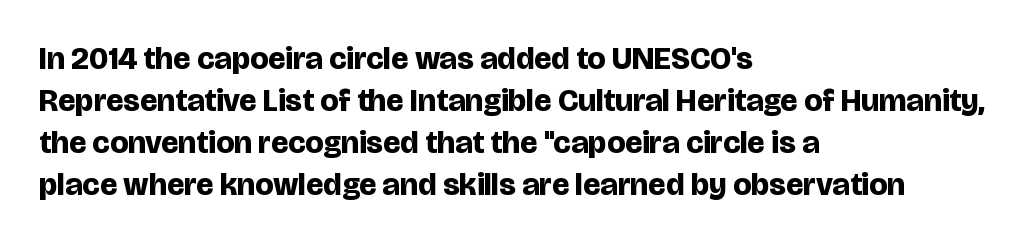
Q: Is the text bold? A: Yes.
Q: Is the text italic (slanted)? A: No, it is upright.
Q: Is the typeface a serif or a sans-serif typeface? A: Sans-serif.
Q: Is the text underlined? A: No.
Q: How is the paragraph aligned? A: Left-aligned.
Q: Is the spacing between letters normal or unusually wide? A: Normal.
Q: Is the spacing between lines tight, normal or loose? A: Normal.
Q: Width (condensed, normal, or wide)? A: Normal.
Q: Stroke contrast? A: Low.
Q: x-height? A: Large.
Q: Monospaced? A: No.
